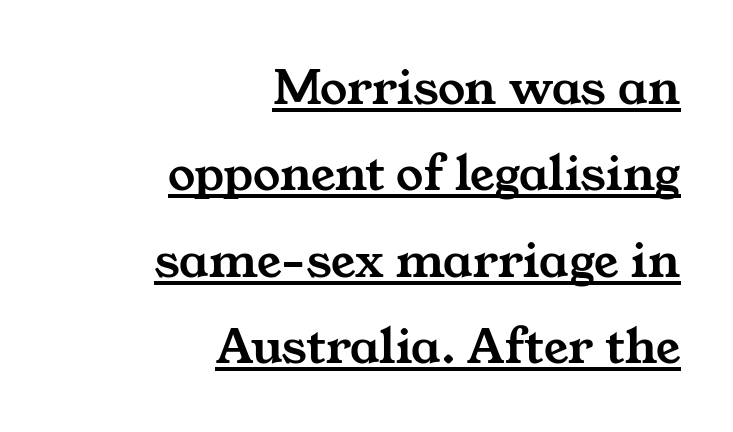
If you measured baseline to baseline, you'd find a middling distance. Glance below the letters and you will spot a drawn line. Do the characters align in a grid? No, the font is proportional. Students, note that the glyphs here touch the page at normal intervals.
